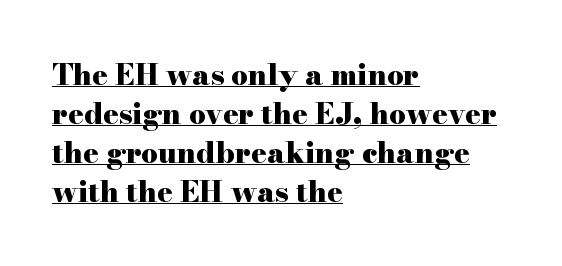
Q: Is the text bold? A: Yes.
Q: Is the text italic (slanted)? A: No, it is upright.
Q: Is the typeface a serif or a sans-serif typeface? A: Serif.
Q: Is the text underlined? A: Yes.
Q: How is the paragraph aligned? A: Left-aligned.
Q: Is the spacing between letters normal or unusually wide? A: Normal.
Q: Is the spacing between lines tight, normal or loose? A: Normal.
Q: Width (condensed, normal, or wide)? A: Wide.
Q: Stroke contrast? A: High.
Q: x-height? A: Small.
Q: Monospaced? A: No.
